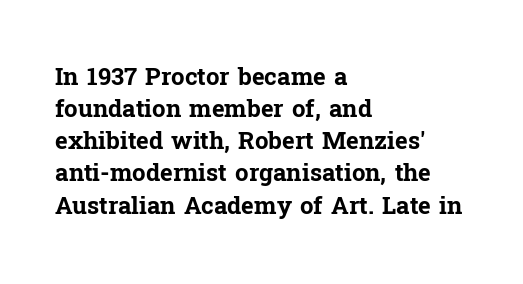
The image shows 24 px bold type, upright; set left-aligned, normal line spacing (1.34x), normal letter spacing, not underlined.
